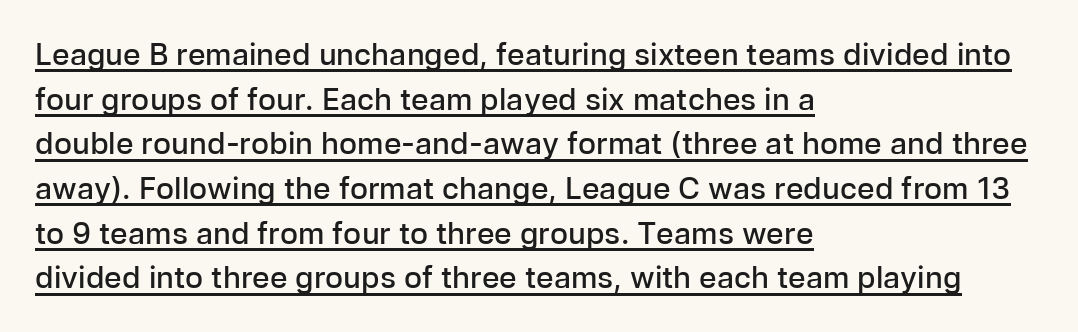
The image shows 30 px semibold sans-serif type, upright; set left-aligned, normal line spacing (1.49x), normal letter spacing, underlined; low stroke contrast and a medium x-height.
